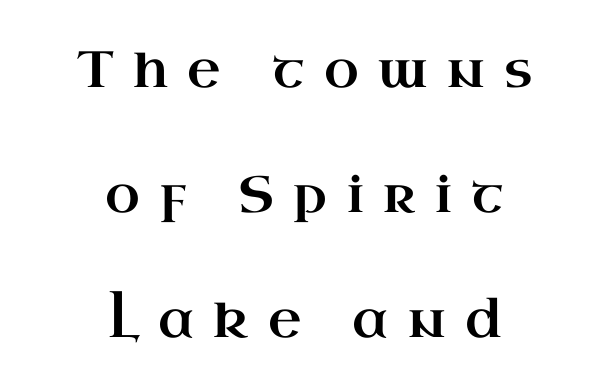
Q: Is the text italic (slanted)? A: No, it is upright.
Q: Is the typeface a serif or a sans-serif typeface? A: Serif.
Q: Is the text underlined? A: No.
Q: How is the paragraph aligned? A: Centered.
Q: Is the spacing between letters normal or unusually wide? A: Unusually wide.
Q: Is the spacing between lines tight, normal or loose? A: Loose.
Q: Width (condensed, normal, or wide)? A: Wide.
Q: Stroke contrast? A: High.
Q: x-height? A: Small.
Q: Monospaced? A: No.
